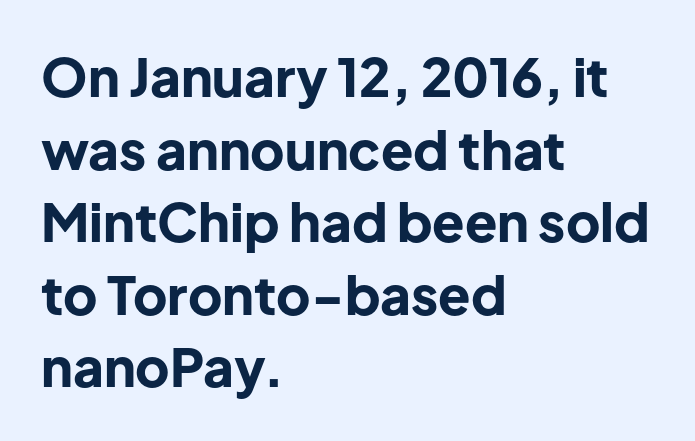
Descenders hang freely into open space. Letter spacing: default. These lines sit exactly where default settings would place them. The rag falls on the right side of this text block. Is this a sans? Yes — the strokes have no serifs. Looks like regular typesetting: each glyph gets only the width it needs.
